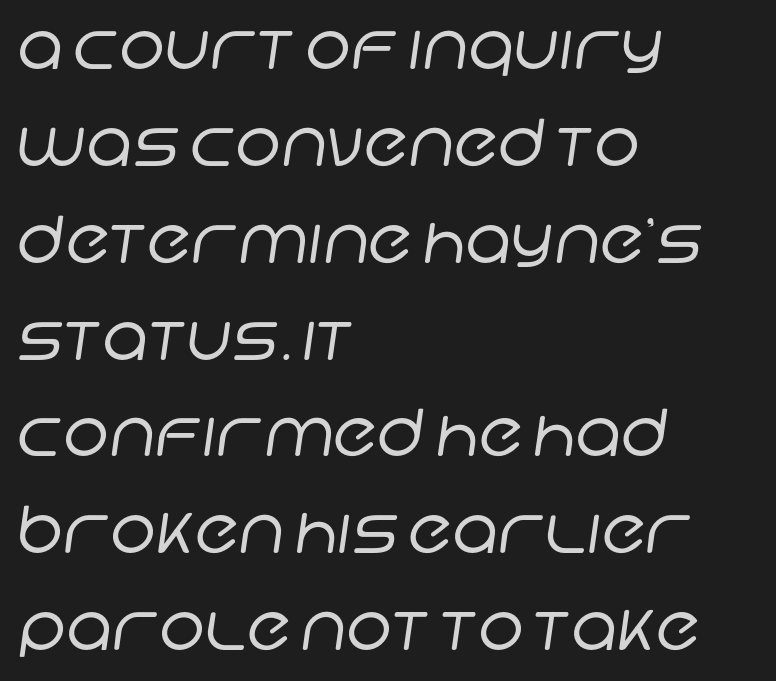
The image shows 65 px regular-weight sans-serif type; set left-aligned, normal line spacing (1.49x), normal letter spacing, not underlined; low stroke contrast and a large x-height.
